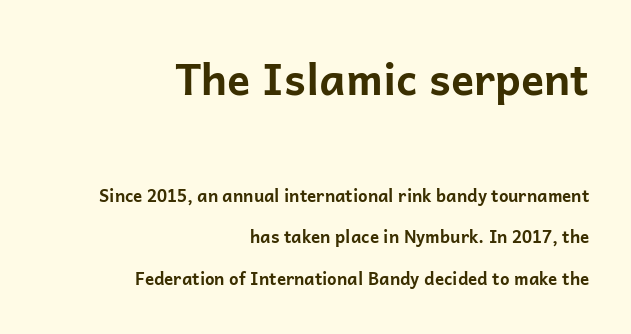
Q: Is the text bold? A: Yes.
Q: Is the text italic (slanted)? A: No, it is upright.
Q: Is the typeface a serif or a sans-serif typeface? A: Sans-serif.
Q: Is the text underlined? A: No.
Q: How is the paragraph aligned? A: Right-aligned.
Q: Is the spacing between letters normal or unusually wide? A: Normal.
Q: Is the spacing between lines tight, normal or loose? A: Loose.
Q: Which block of text is set in a larger size, the first (top) or the second (bottom)? A: The first (top) one.
Q: Width (condensed, normal, or wide)? A: Normal.
Q: Stroke contrast? A: Low.
Q: x-height? A: Medium.
Q: Monospaced? A: No.
